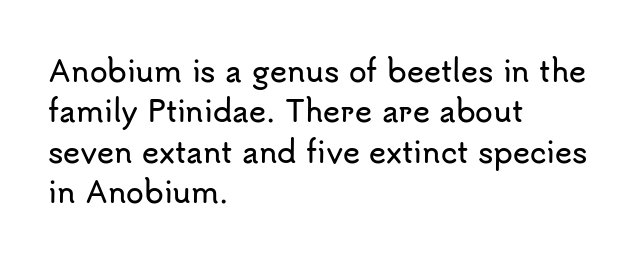
The image shows 29 px sans-serif type, upright; set left-aligned, normal line spacing (1.39x), normal letter spacing, not underlined; low stroke contrast and a small x-height.
